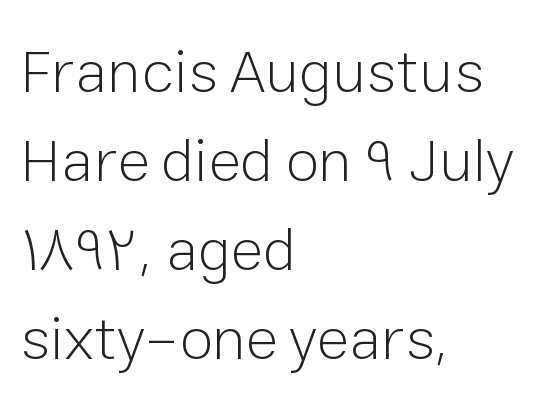
Compared with typical body copy, the letter spacing here is the same. The rendering uses natural spacing where letterforms have individual widths. Notice how the passage keeps a crisp vertical edge on the left only. Quick note: interline space is typical. This is the regular roman posture of the typeface.
